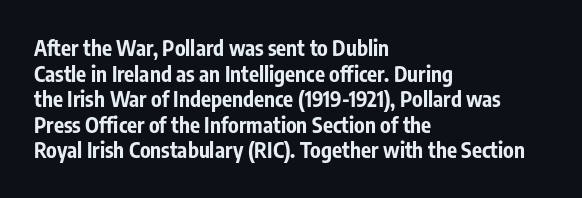
{"italic": "no", "bold": "yes", "underline": "no", "align": "left", "line_spacing_ratio": 1.22, "letter_spacing": "normal", "letter_spacing_em": 0.0, "glyph_px": 21}
